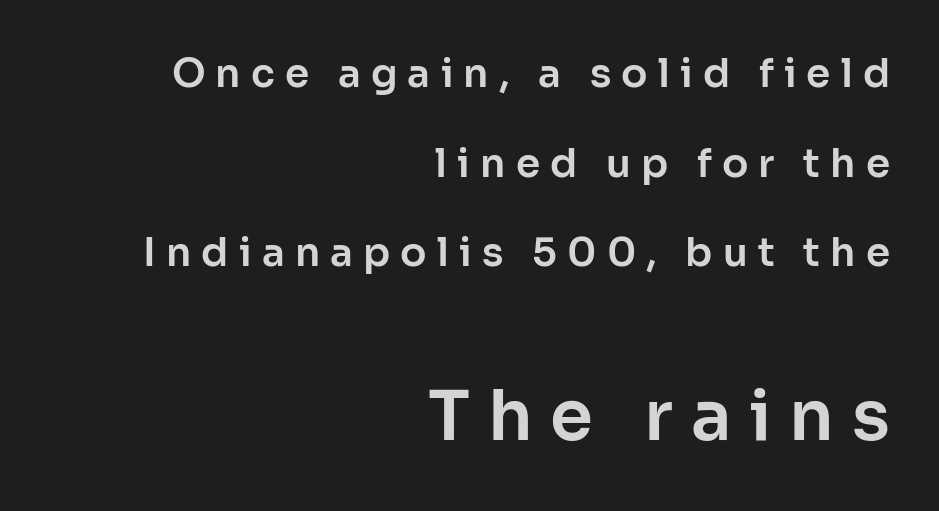
{"serif": "no", "italic": "no", "width": "normal", "stroke_contrast": "low", "x_height": "medium", "monospaced": "no", "underline": "no", "align": "right", "line_spacing": "loose", "line_spacing_ratio": 2.3, "letter_spacing": "wide", "letter_spacing_em": 0.26, "larger_block": "second", "size_ratio": 1.77, "glyph_px": 69}
